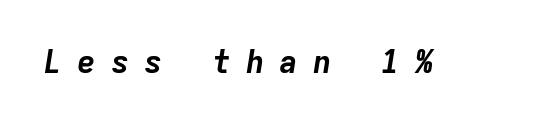
Q: Is the text bold? A: Yes.
Q: Is the text italic (slanted)? A: Yes, it leans right by about 9 degrees.
Q: Is the text underlined? A: No.
Q: Is the spacing between letters normal or unusually wide? A: Unusually wide.
Q: Width (condensed, normal, or wide)? A: Normal.
Q: Stroke contrast? A: Low.
Q: x-height? A: Medium.
Q: Monospaced? A: Yes.
